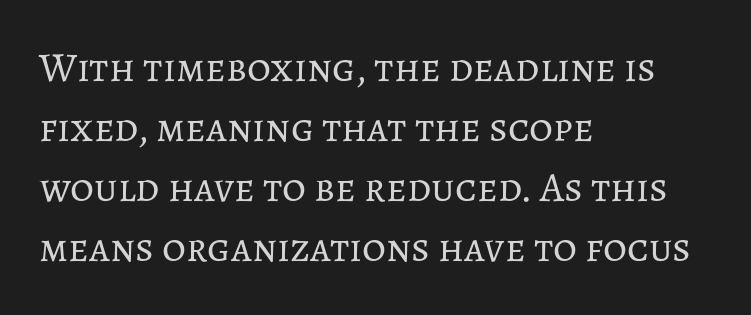
Tall strokes in this sample are plumb rather than angled. Varying glyph widths throughout — classic text-font behaviour. Only glyphs here, with clear space below each row. Evenly set lines give the paragraph a standard silhouette. The letterforms sit at book weight or below.
